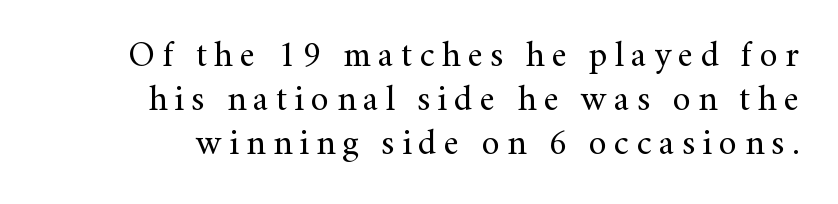
The image shows 36 px regular-weight serif type, upright; set line spacing 1.22x, unusually wide letter spacing (+0.2 em), not underlined; medium stroke contrast and a small x-height.
